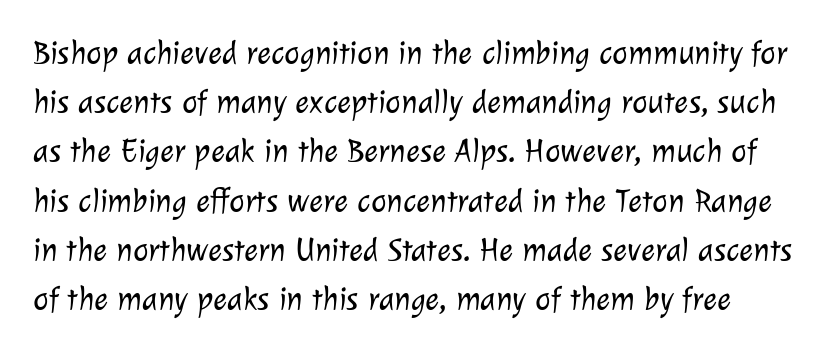
Q: Is the text bold? A: No.
Q: Is the typeface a serif or a sans-serif typeface? A: Sans-serif.
Q: Is the text underlined? A: No.
Q: Is the spacing between letters normal or unusually wide? A: Normal.
Q: Is the spacing between lines tight, normal or loose? A: Normal.
Q: Width (condensed, normal, or wide)? A: Normal.
Q: Stroke contrast? A: Low.
Q: x-height? A: Medium.
Q: Monospaced? A: No.
